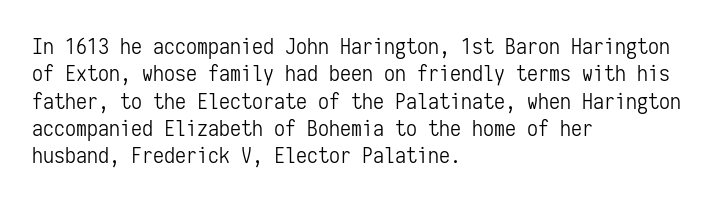
Q: Is the text bold? A: No.
Q: Is the text italic (slanted)? A: No, it is upright.
Q: Is the text underlined? A: No.
Q: How is the paragraph aligned? A: Left-aligned.
Q: Is the spacing between letters normal or unusually wide? A: Normal.
